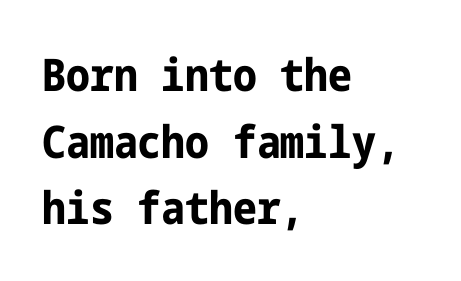
The characters look thick and weighty, a clear bold. The ragged edge is on the right, which tells us the setting is flush left. A typesetter would label this face a sans. This sample keeps an unexceptional amount of space between lines. The type is set solid horizontally, with unmodified tracking.
